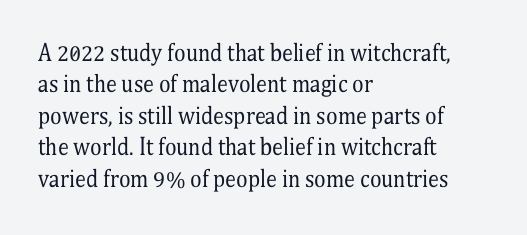
The image shows 22 px text type, upright; set left-aligned, normal line spacing (1.43x), normal letter spacing, not underlined.
